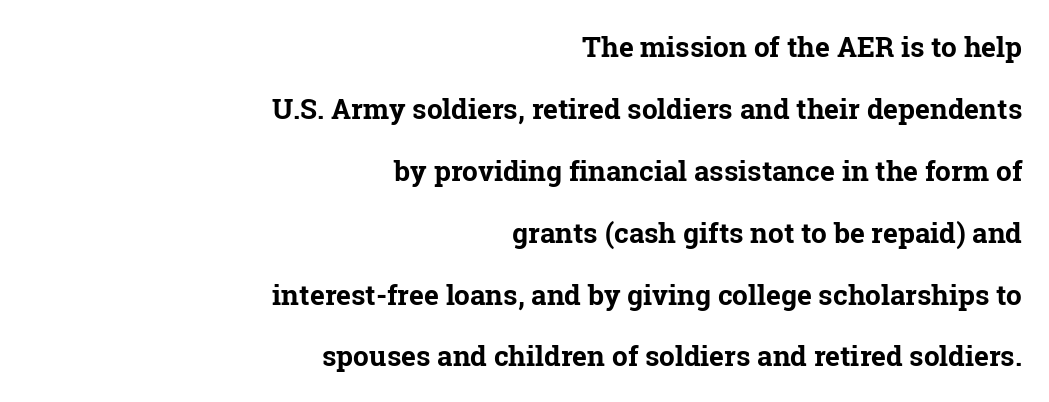
Q: Is the text bold? A: Yes.
Q: Is the text italic (slanted)? A: No, it is upright.
Q: Is the typeface a serif or a sans-serif typeface? A: Serif.
Q: Is the text underlined? A: No.
Q: How is the paragraph aligned? A: Right-aligned.
Q: Is the spacing between letters normal or unusually wide? A: Normal.
Q: Is the spacing between lines tight, normal or loose? A: Loose.
Q: Width (condensed, normal, or wide)? A: Normal.
Q: Stroke contrast? A: Low.
Q: x-height? A: Medium.
Q: Monospaced? A: No.
